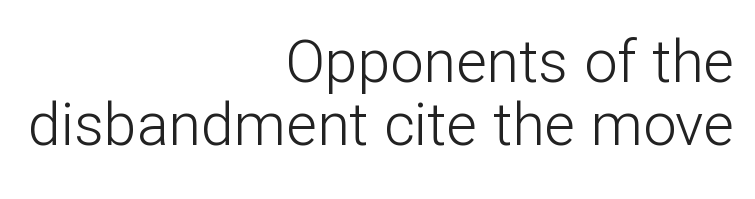
The image shows 59 px light sans-serif type, upright; set right-aligned, tight line spacing (1.07x), normal letter spacing, not underlined; low stroke contrast and a medium x-height.
